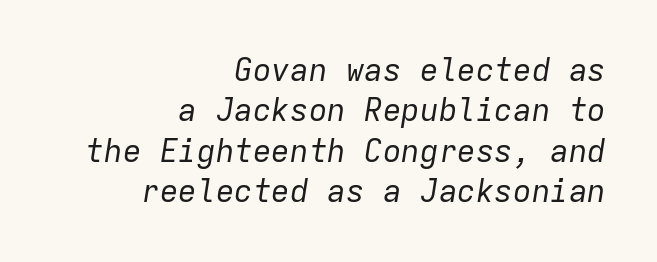
Q: Is the text bold? A: No.
Q: Is the text italic (slanted)? A: Yes, it leans right by about 9 degrees.
Q: Is the text underlined? A: No.
Q: How is the paragraph aligned? A: Right-aligned.
Q: Is the spacing between letters normal or unusually wide? A: Normal.
Q: Is the spacing between lines tight, normal or loose? A: Normal.
Q: Width (condensed, normal, or wide)? A: Normal.
Q: Stroke contrast? A: Low.
Q: x-height? A: Medium.
Q: Monospaced? A: Yes.
